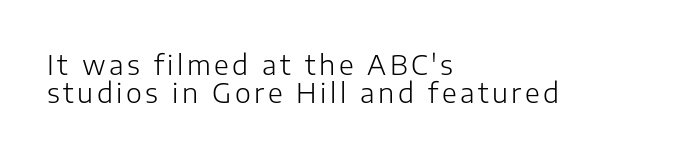
Horizontally, the lines are justified to the leading edge only. Cramped leading. Style check: upright. The area under the type is left untouched. The cut favours lightness, reaching ordinary text weight at its darkest.
